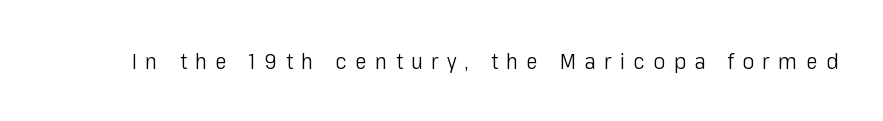
Q: Is the text bold? A: No.
Q: Is the text italic (slanted)? A: No, it is upright.
Q: Is the text underlined? A: No.
Q: Is the spacing between letters normal or unusually wide? A: Unusually wide.
